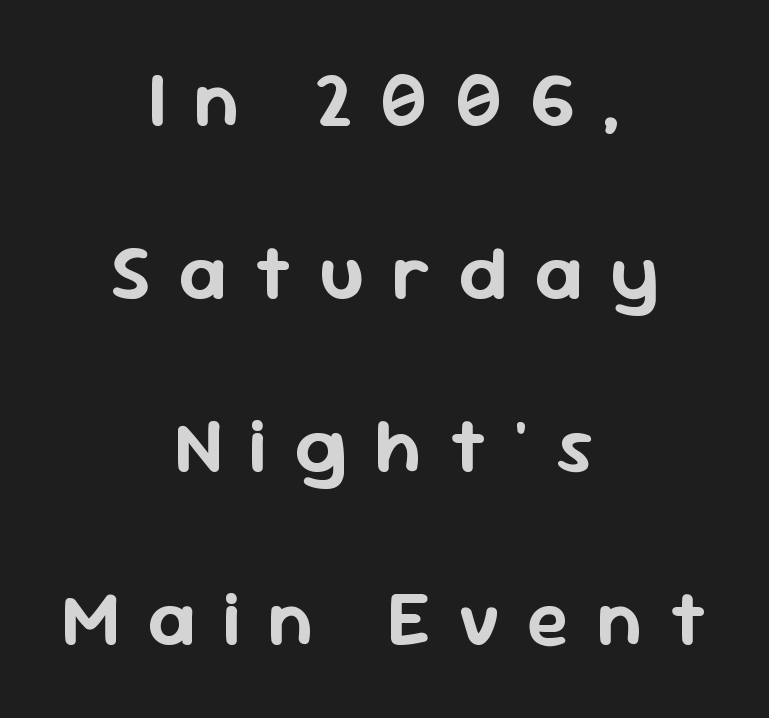
Q: Is the text italic (slanted)? A: No, it is upright.
Q: Is the typeface a serif or a sans-serif typeface? A: Sans-serif.
Q: Is the text underlined? A: No.
Q: How is the paragraph aligned? A: Centered.
Q: Is the spacing between letters normal or unusually wide? A: Unusually wide.
Q: Is the spacing between lines tight, normal or loose? A: Loose.
Q: Width (condensed, normal, or wide)? A: Normal.
Q: Stroke contrast? A: Low.
Q: x-height? A: Medium.
Q: Monospaced? A: No.
